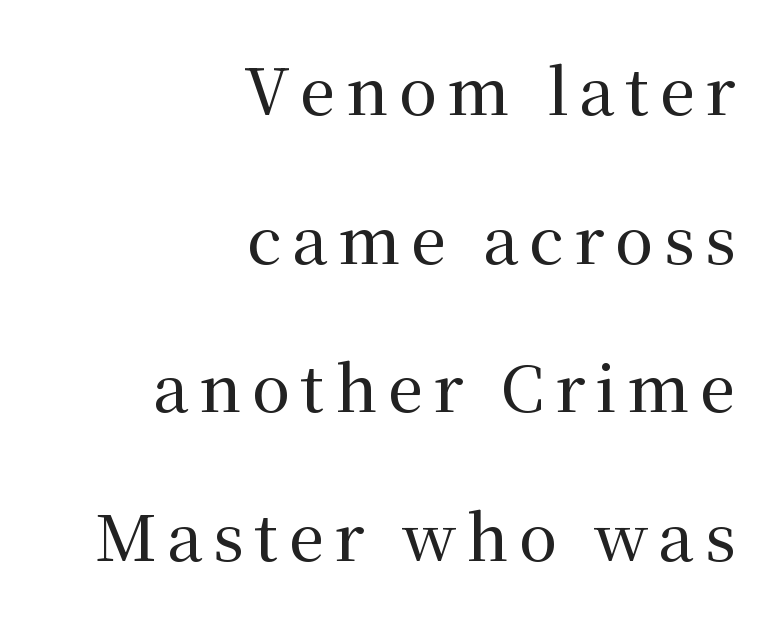
{"serif": "yes", "italic": "no", "width": "normal", "stroke_contrast": "medium", "x_height": "medium", "monospaced": "no", "underline": "no", "align": "right", "line_spacing": "loose", "line_spacing_ratio": 2.36, "glyph_px": 63}
